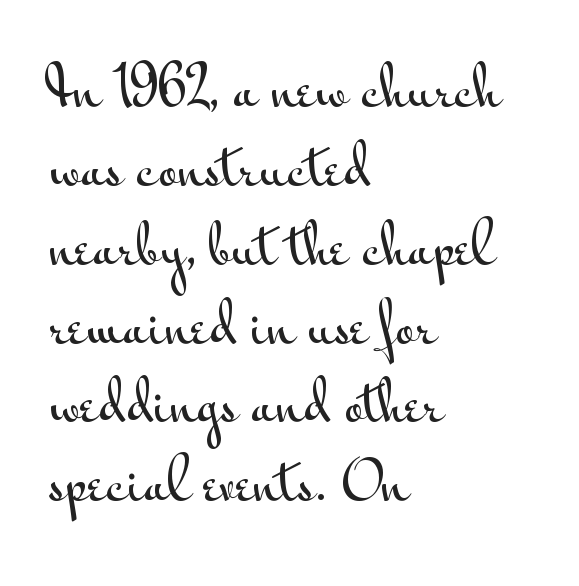
The image shows 54 px wide sans-serif type; set left-aligned, normal line spacing (1.46x), normal letter spacing, not underlined; medium stroke contrast and a small x-height.
